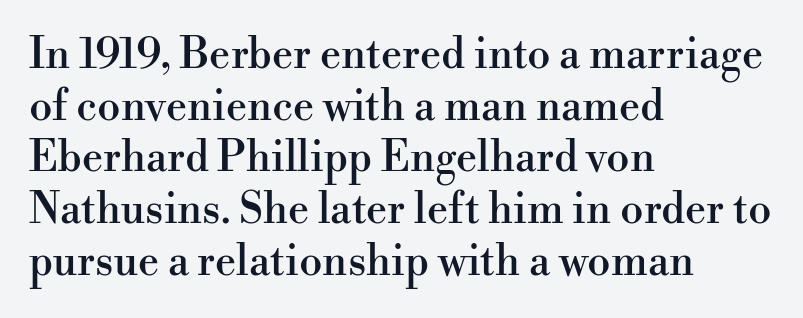
Words appear dense and cohesive because spacing is normal. Is the block centered? No — it sits flush against the left margin. Notice how the stems are strictly vertical — no italics here. No word sits above an underline. To sum up the face: it has serifs. Looks like regular typesetting: each glyph gets only the width it needs.
